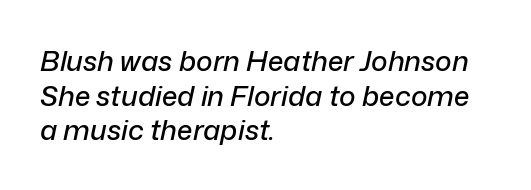
Italic? Definitely — the glyphs are oblique. Do the characters align in a grid? No, the font is proportional. The line texture is even and compact thanks to regular tracking. The foot of each line stays bare and open.
